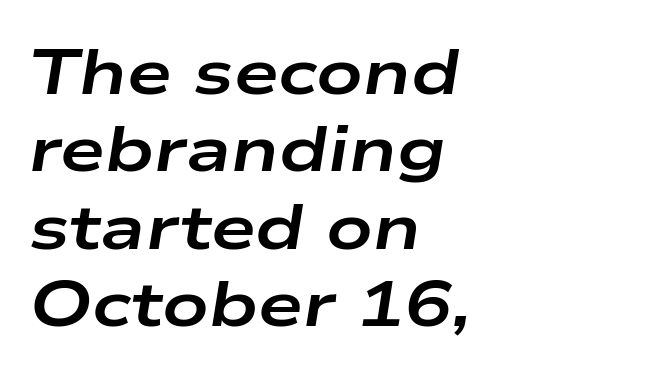
Descender tails drop into unmarked territory. The rendering keeps characters at their native spacing. Each glyph is drawn with heavy, bold strokes. All the whitespace from short lines collects on the right. When letters slant like this, we call the style italic.
